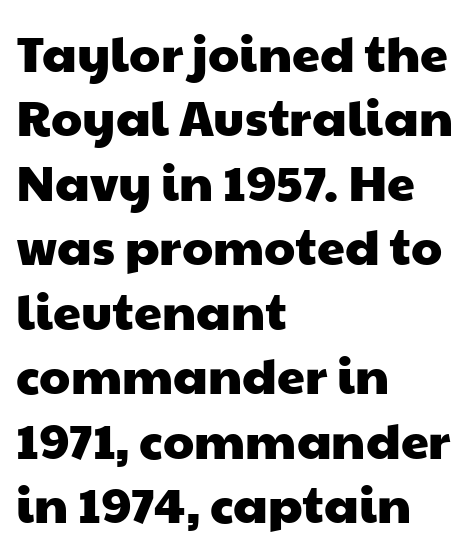
{"serif": "no", "width": "wide", "stroke_contrast": "low", "x_height": "medium", "monospaced": "no", "underline": "no", "align": "left", "line_spacing": "normal", "line_spacing_ratio": 1.29, "letter_spacing": "normal", "letter_spacing_em": 0.0, "glyph_px": 50}
